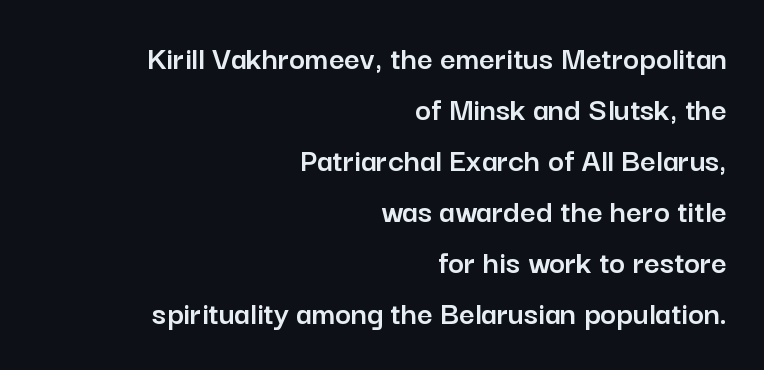
One glance says typical: line gaps are just what's usual. The lines are quadded right. This sample uses a sans-serif face. Only glyphs here, with clear space below each row. What stands out about the letter spacing? Nothing — it is the standard amount.
